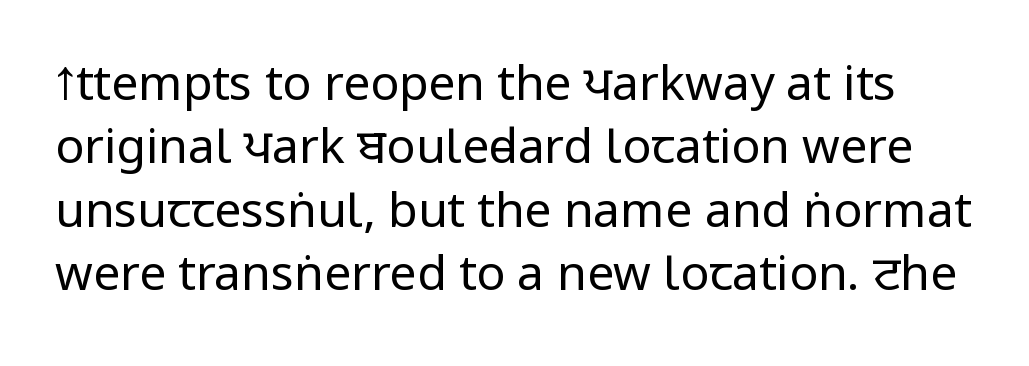
The image shows 48 px regular-weight, condensed sans-serif type, upright; set normal line spacing (1.32x), normal letter spacing, not underlined; low stroke contrast and a large x-height.
